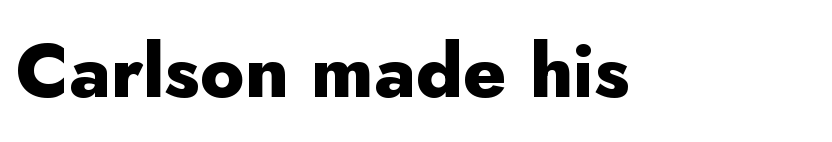
Italic: no, the glyphs are upright roman. Proportional: the letters do not fall into vertical columns. Look at the tracking — it's just the regular setting, nothing added. This rendering features lettering with no underline.
